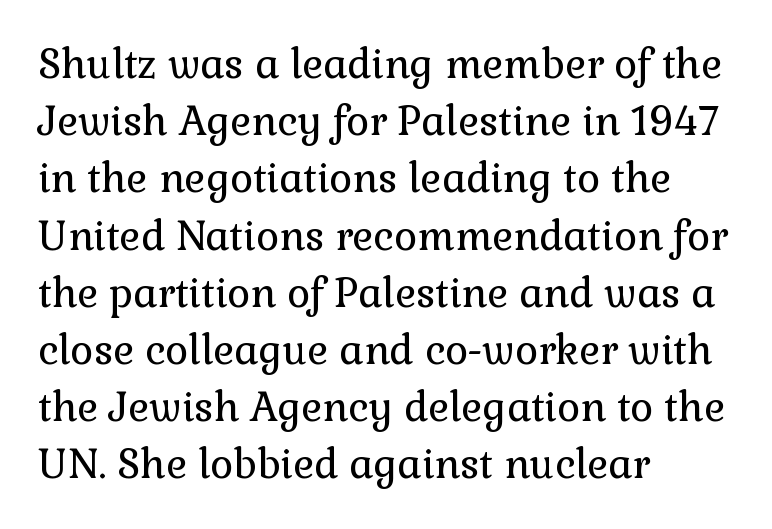
{"serif": "yes", "italic": "no", "bold": "no", "weight": "regular", "width": "normal", "stroke_contrast": "low", "x_height": "medium", "monospaced": "no", "underline": "no", "align": "left", "line_spacing": "normal", "line_spacing_ratio": 1.43, "letter_spacing": "normal", "letter_spacing_em": 0.0, "glyph_px": 40}
